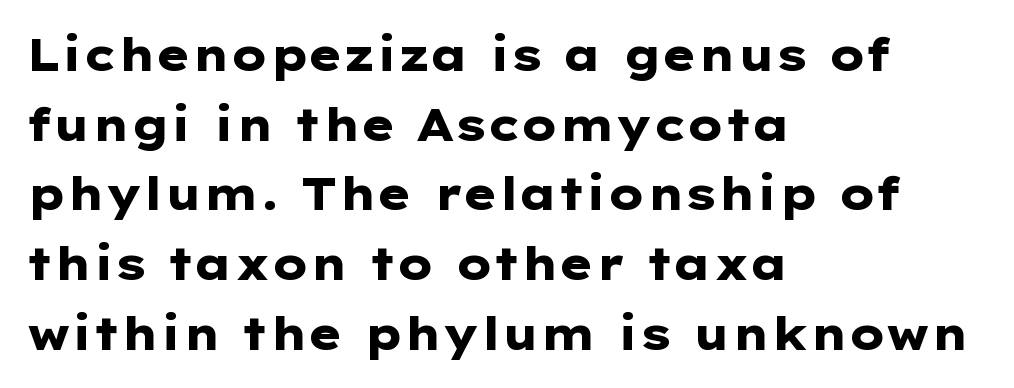
The image shows 45 px heavy, wide sans-serif type, upright; set left-aligned, normal line spacing (1.55x), normal letter spacing, not underlined; low stroke contrast and a medium x-height.
